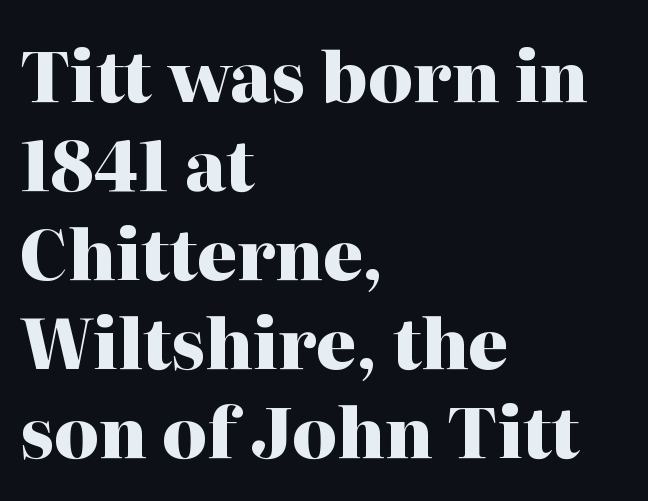
{"serif": "yes", "italic": "no", "bold": "yes", "weight": "heavy", "width": "normal", "stroke_contrast": "high", "x_height": "medium", "monospaced": "no", "underline": "no", "align": "left", "line_spacing": "normal", "line_spacing_ratio": 1.29, "letter_spacing": "normal", "letter_spacing_em": 0.0, "glyph_px": 69}
